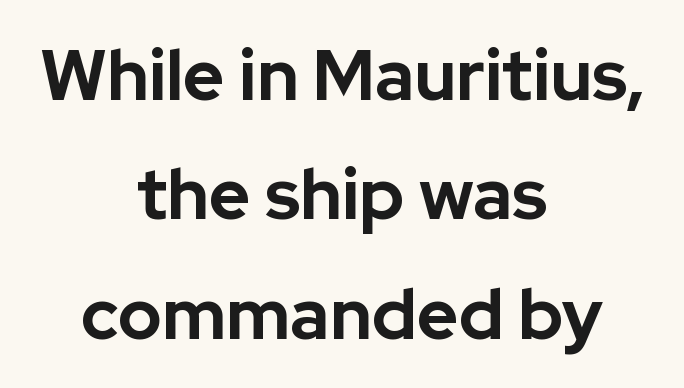
The image shows 71 px bold sans-serif type, upright; set centered, normal line spacing (1.68x), normal letter spacing, not underlined; low stroke contrast and a medium x-height.
